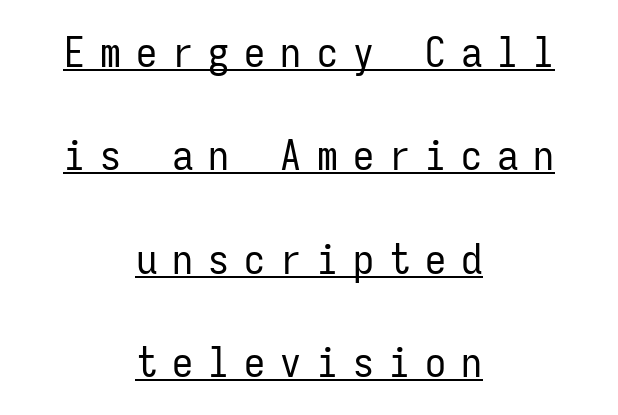
The image shows 42 px regular-weight, condensed sans-serif type, upright, monospaced; set centered, loose line spacing (2.46x), unusually wide letter spacing (+0.36 em), underlined; low stroke contrast and a medium x-height.
